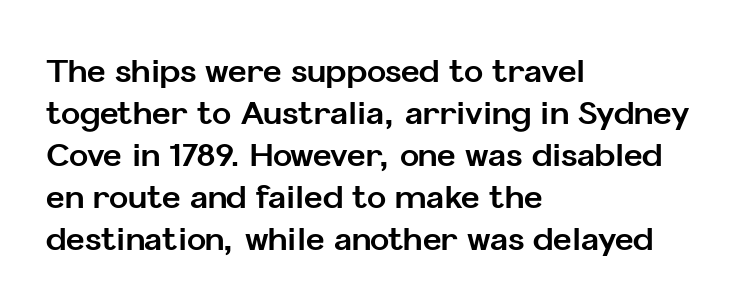
Q: Is the text bold? A: Yes.
Q: Is the text italic (slanted)? A: No, it is upright.
Q: Is the typeface a serif or a sans-serif typeface? A: Sans-serif.
Q: Is the text underlined? A: No.
Q: How is the paragraph aligned? A: Left-aligned.
Q: Is the spacing between letters normal or unusually wide? A: Normal.
Q: Is the spacing between lines tight, normal or loose? A: Normal.
Q: Width (condensed, normal, or wide)? A: Normal.
Q: Stroke contrast? A: Low.
Q: x-height? A: Medium.
Q: Monospaced? A: No.
